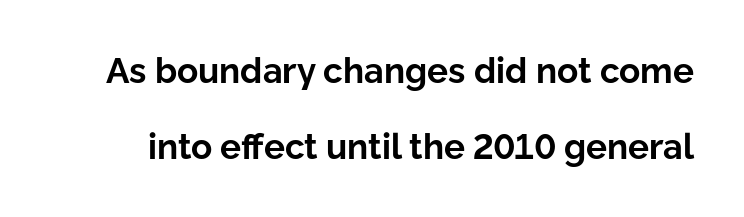
It's the straight-up-and-down kind of type. Compared with typical body copy, the letter spacing here is the same. Weight check: bold — yes, fully. Reading down the column, the eye jumps a long way to each next line. Do the characters align in a grid? No, the font is proportional. Underline: absent.
